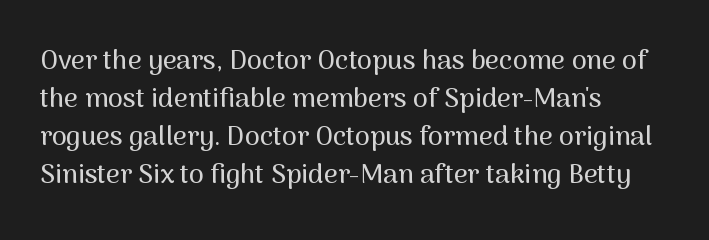
Every stem runs plumb, perpendicular to the baseline. No extra tracking has been applied to these lines. Students, observe: this is what conventionally led text looks like. The rendering anchors every line to the left-hand side. Just letters on the line, the space beneath them empty.
